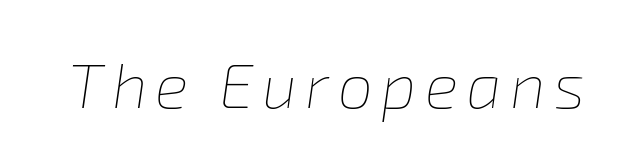
Q: Is the text bold? A: No.
Q: Is the text italic (slanted)? A: Yes, it leans right by about 8 degrees.
Q: Is the text underlined? A: No.
Q: Width (condensed, normal, or wide)? A: Normal.
Q: Stroke contrast? A: Low.
Q: x-height? A: Medium.
Q: Monospaced? A: No.
